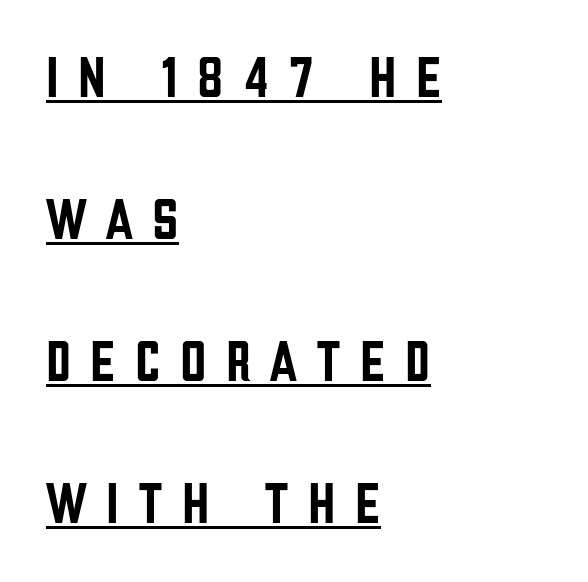
The image shows 58 px condensed sans-serif type, upright; set left-aligned, loose line spacing (2.45x), unusually wide letter spacing (+0.33 em), underlined; low stroke contrast and a large x-height.
